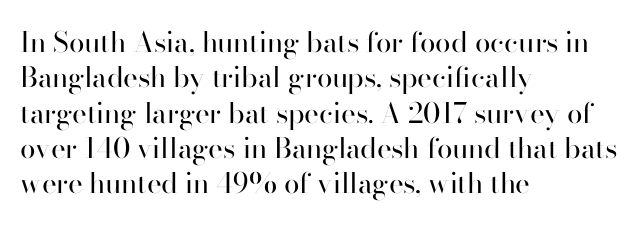
Q: Is the text bold? A: No.
Q: Is the text italic (slanted)? A: No, it is upright.
Q: Is the typeface a serif or a sans-serif typeface? A: Sans-serif.
Q: Is the text underlined? A: No.
Q: How is the paragraph aligned? A: Left-aligned.
Q: Is the spacing between letters normal or unusually wide? A: Normal.
Q: Is the spacing between lines tight, normal or loose? A: Normal.
Q: Width (condensed, normal, or wide)? A: Normal.
Q: Stroke contrast? A: High.
Q: x-height? A: Small.
Q: Monospaced? A: No.
